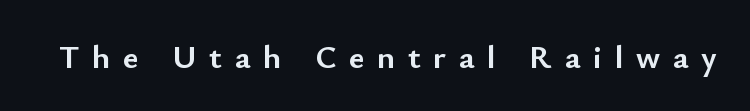
{"serif": "no", "italic": "no", "bold": "yes", "weight": "semibold", "width": "normal", "stroke_contrast": "low", "x_height": "small", "monospaced": "no", "underline": "no", "letter_spacing": "wide", "letter_spacing_em": 0.39, "glyph_px": 33}
